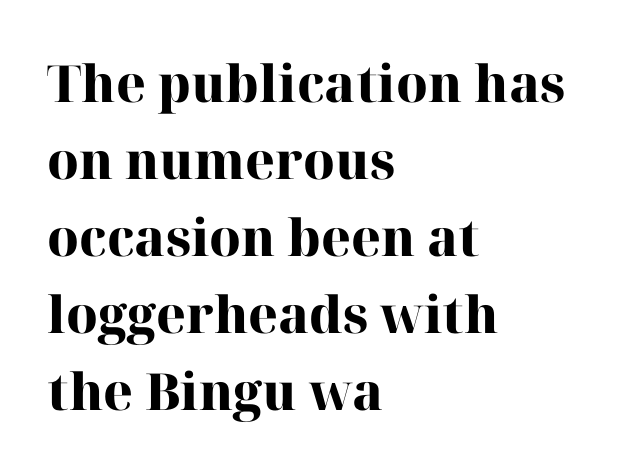
Q: Is the text bold? A: Yes.
Q: Is the text italic (slanted)? A: No, it is upright.
Q: Is the typeface a serif or a sans-serif typeface? A: Serif.
Q: Is the text underlined? A: No.
Q: How is the paragraph aligned? A: Left-aligned.
Q: Is the spacing between letters normal or unusually wide? A: Normal.
Q: Is the spacing between lines tight, normal or loose? A: Normal.
Q: Width (condensed, normal, or wide)? A: Normal.
Q: Stroke contrast? A: High.
Q: x-height? A: Medium.
Q: Monospaced? A: No.
